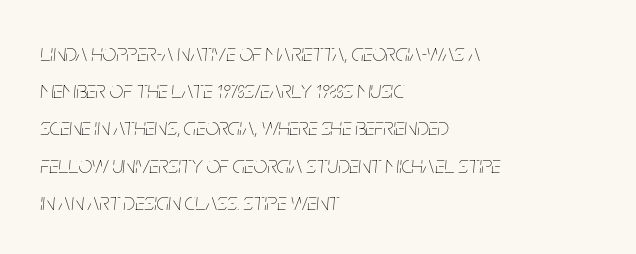
The image shows 24 px text type, italic (leaning right); set left-aligned, normal line spacing (1.55x), normal letter spacing, not underlined.
